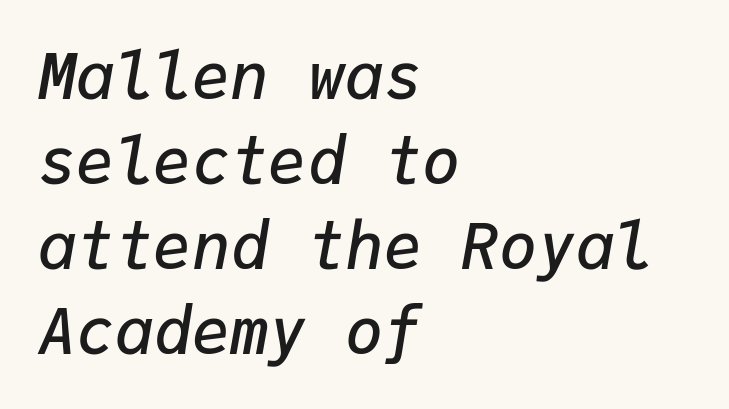
Q: Is the text bold? A: Semi-bold.
Q: Is the text italic (slanted)? A: Yes, it leans right by about 9 degrees.
Q: Is the text underlined? A: No.
Q: How is the paragraph aligned? A: Left-aligned.
Q: Is the spacing between letters normal or unusually wide? A: Normal.
Q: Is the spacing between lines tight, normal or loose? A: Normal.
Q: Width (condensed, normal, or wide)? A: Normal.
Q: Stroke contrast? A: Low.
Q: x-height? A: Medium.
Q: Monospaced? A: Yes.
